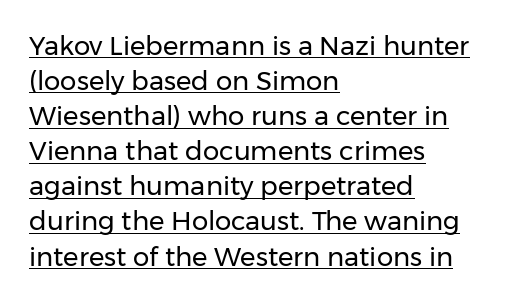
{"italic": "no", "bold": "no", "underline": "yes", "align": "left", "line_spacing": "normal", "line_spacing_ratio": 1.35, "letter_spacing": "normal", "letter_spacing_em": 0.0, "glyph_px": 26}
